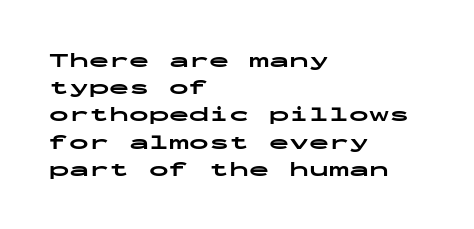
The image shows 20 px bold type, upright; set left-aligned, normal line spacing (1.36x), normal letter spacing, not underlined.
